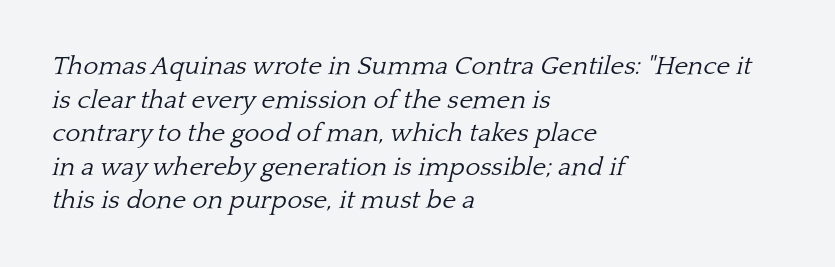
The image shows 26 px text type, italic (leaning right); set left-aligned, normal line spacing (1.29x), normal letter spacing, not underlined.
